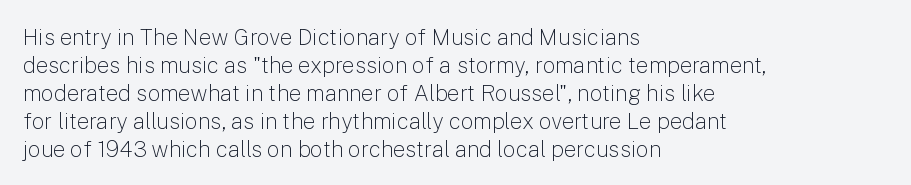
{"italic": "no", "bold": "no", "underline": "no", "align": "left", "line_spacing": "normal", "line_spacing_ratio": 1.27, "letter_spacing": "normal", "letter_spacing_em": 0.0, "glyph_px": 22}
